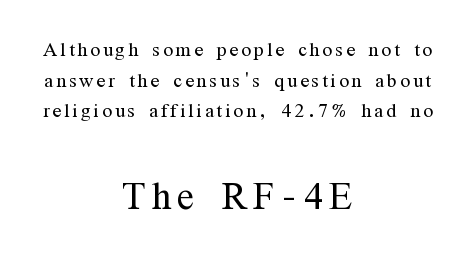
The image shows 51 px light, condensed serif type, upright; set centered, line spacing 1.18x, not underlined; the second (bottom) block is 1.96x larger; medium stroke contrast and a medium x-height.
